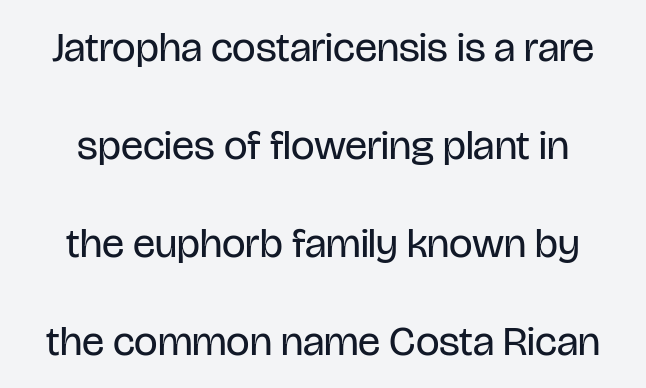
The image shows 42 px regular-weight, condensed sans-serif type, upright; set centered, loose line spacing (2.33x), normal letter spacing, not underlined; low stroke contrast and a large x-height.
